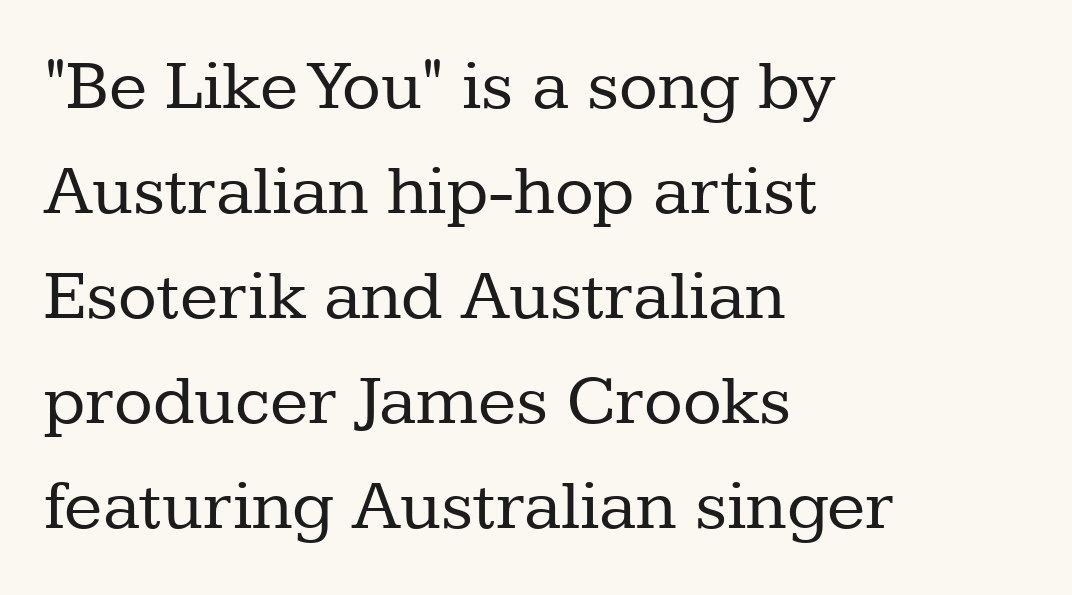
Q: Is the text bold? A: No.
Q: Is the text italic (slanted)? A: No, it is upright.
Q: Is the typeface a serif or a sans-serif typeface? A: Serif.
Q: Is the text underlined? A: No.
Q: How is the paragraph aligned? A: Left-aligned.
Q: Is the spacing between letters normal or unusually wide? A: Normal.
Q: Is the spacing between lines tight, normal or loose? A: Normal.
Q: Width (condensed, normal, or wide)? A: Normal.
Q: Stroke contrast? A: Low.
Q: x-height? A: Medium.
Q: Monospaced? A: No.
